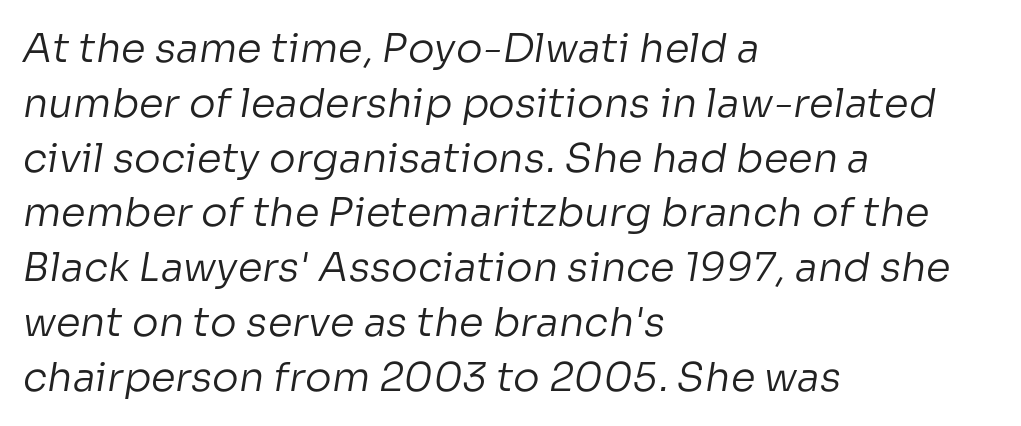
The image shows 40 px regular-weight sans-serif type; set left-aligned, normal line spacing (1.37x), normal letter spacing, not underlined; low stroke contrast and a medium x-height.
